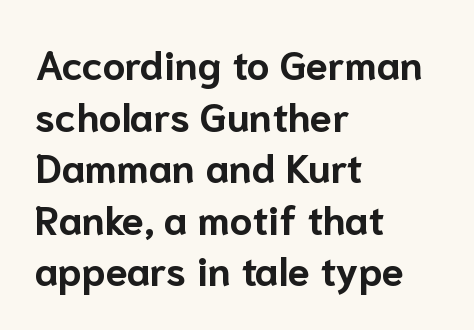
Q: Is the text bold? A: Yes.
Q: Is the text italic (slanted)? A: No, it is upright.
Q: Is the typeface a serif or a sans-serif typeface? A: Sans-serif.
Q: Is the text underlined? A: No.
Q: How is the paragraph aligned? A: Left-aligned.
Q: Is the spacing between letters normal or unusually wide? A: Normal.
Q: Is the spacing between lines tight, normal or loose? A: Normal.
Q: Width (condensed, normal, or wide)? A: Normal.
Q: Stroke contrast? A: Low.
Q: x-height? A: Medium.
Q: Monospaced? A: No.
